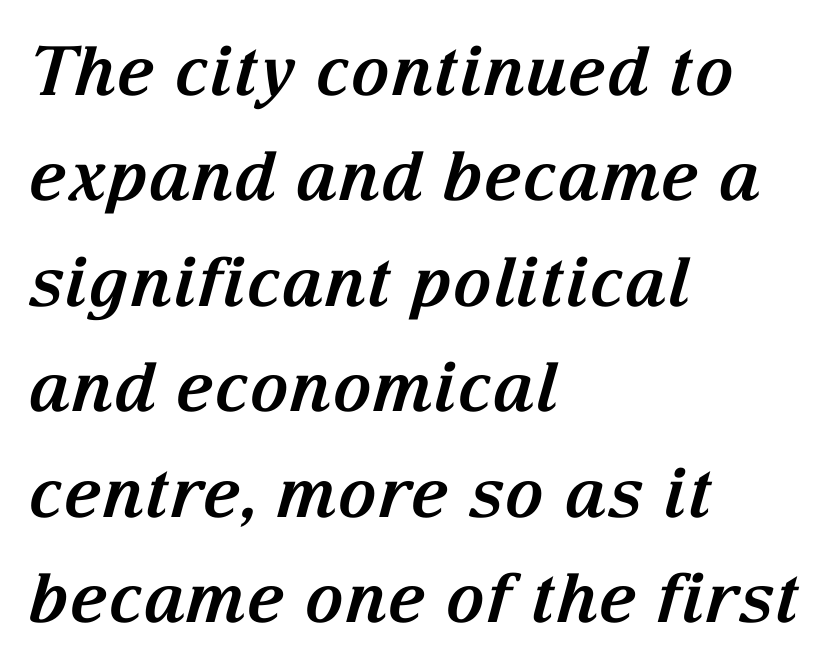
The image shows 68 px bold serif type, italic (leaning right); set left-aligned, normal line spacing (1.55x), normal letter spacing, not underlined; medium stroke contrast and a medium x-height.
